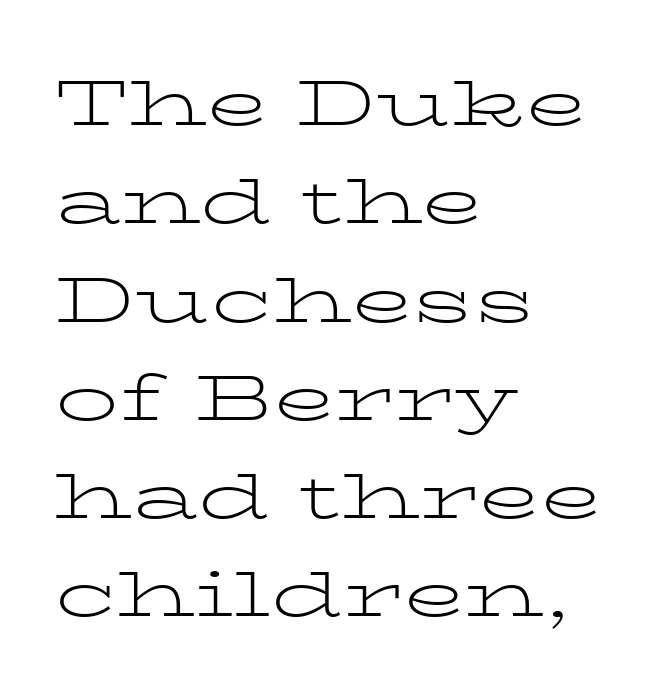
{"serif": "yes", "italic": "no", "bold": "no", "weight": "light", "width": "wide", "stroke_contrast": "low", "x_height": "medium", "monospaced": "no", "underline": "no", "align": "left", "line_spacing": "normal", "line_spacing_ratio": 1.56, "letter_spacing": "normal", "letter_spacing_em": 0.0, "glyph_px": 63}
